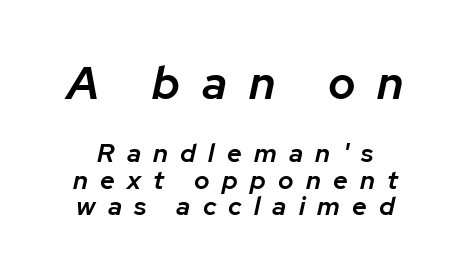
Each word looks stretched out because of the extra space between its letters. Is the type slanted? Yes — the strokes lean at a clear angle. A fair bit of extra ink — the face is semibold, not bold. Just letters on the line, the space beneath them empty. The rendering uses natural spacing where letterforms have individual widths.
